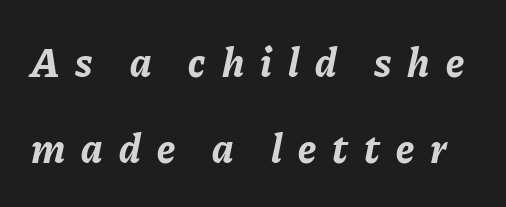
The image shows 41 px bold type, italic (leaning right); set loose line spacing (2.09x), unusually wide letter spacing (+0.39 em), not underlined; low stroke contrast and a medium x-height.
